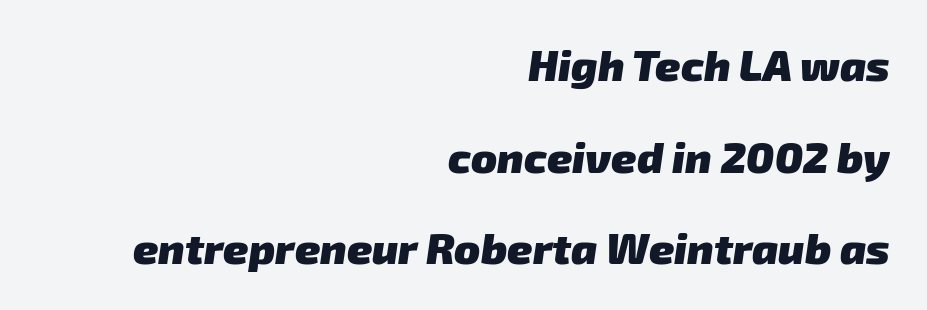
Q: Is the text bold? A: Yes.
Q: Is the typeface a serif or a sans-serif typeface? A: Sans-serif.
Q: Is the text underlined? A: No.
Q: How is the paragraph aligned? A: Right-aligned.
Q: Is the spacing between letters normal or unusually wide? A: Normal.
Q: Is the spacing between lines tight, normal or loose? A: Loose.
Q: Width (condensed, normal, or wide)? A: Normal.
Q: Stroke contrast? A: Low.
Q: x-height? A: Medium.
Q: Monospaced? A: No.
